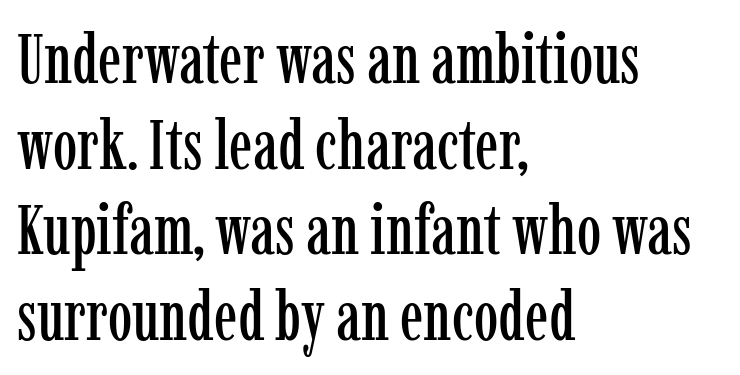
This sample has the flowing, uneven cadence of proportional lettering. Descenders are the only things crossing below the line. Typeset ragged right — the left edge is the straight one. Do the letters lean? They stand straight. The letterforms sit shoulder to shoulder at normal distance.
